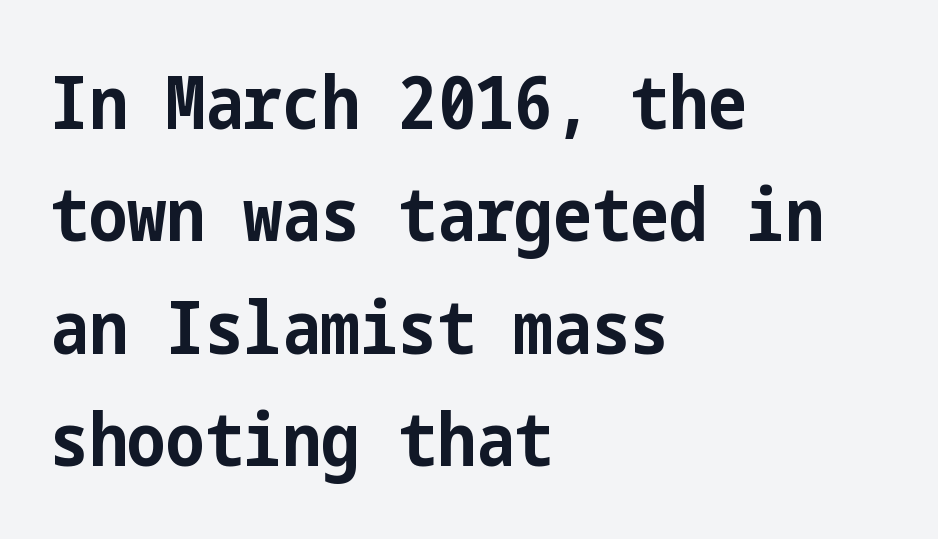
Q: Is the text bold? A: Yes.
Q: Is the text italic (slanted)? A: No, it is upright.
Q: Is the typeface a serif or a sans-serif typeface? A: Sans-serif.
Q: Is the text underlined? A: No.
Q: How is the paragraph aligned? A: Left-aligned.
Q: Is the spacing between letters normal or unusually wide? A: Normal.
Q: Is the spacing between lines tight, normal or loose? A: Normal.
Q: Width (condensed, normal, or wide)? A: Condensed.
Q: Stroke contrast? A: Low.
Q: x-height? A: Medium.
